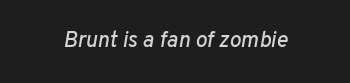
Compared with ordinary roman type, these characters are visibly tilted. Honestly, there is no underline to notice here at all. Caption: standard tracking, unaltered.
